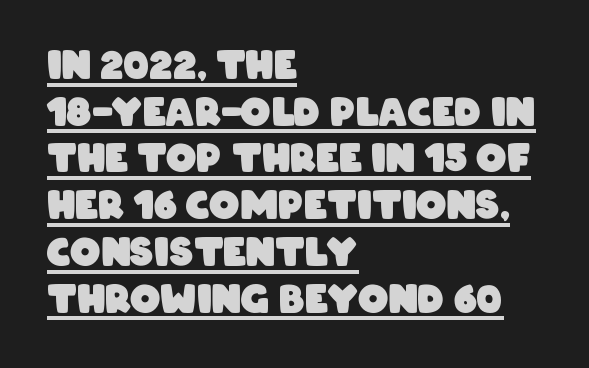
{"serif": "no", "bold": "yes", "weight": "heavy", "width": "condensed", "stroke_contrast": "low", "x_height": "large", "monospaced": "no", "underline": "yes", "align": "left", "line_spacing_ratio": 1.23, "letter_spacing": "normal", "letter_spacing_em": 0.0, "glyph_px": 38}
